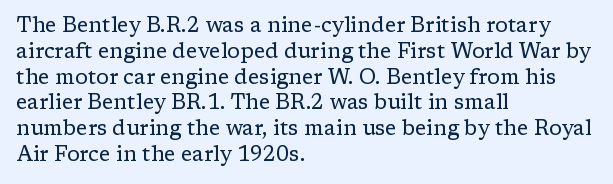
{"italic": "no", "bold": "no", "underline": "no", "align": "left", "line_spacing_ratio": 1.23, "letter_spacing": "normal", "letter_spacing_em": 0.0, "glyph_px": 21}
